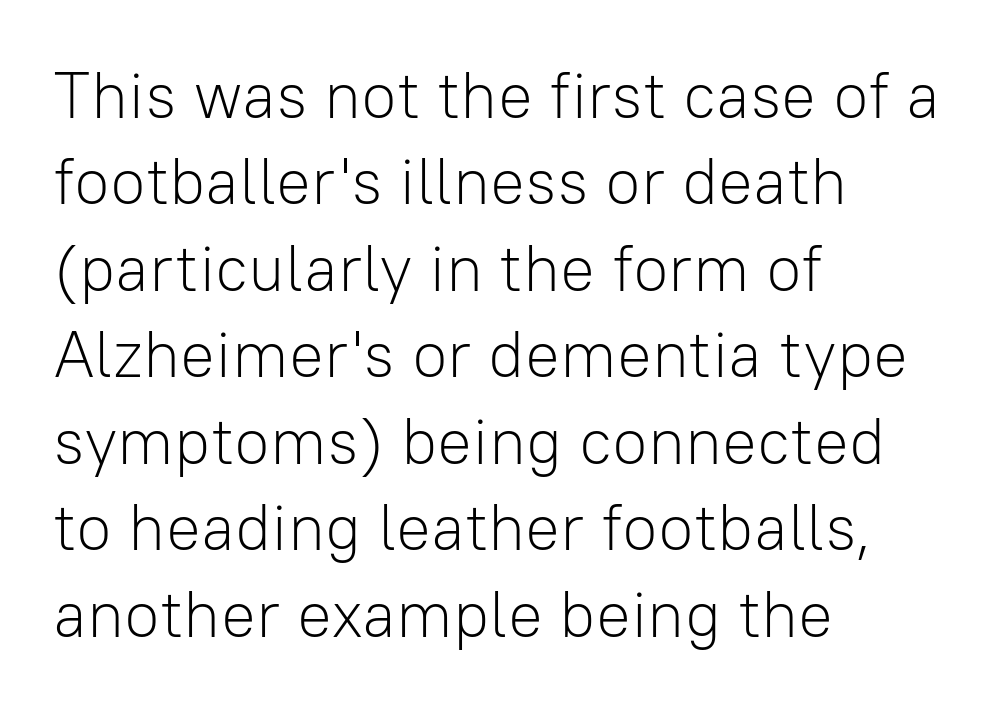
The image shows 65 px light sans-serif type, upright; set left-aligned, normal line spacing (1.33x), normal letter spacing, not underlined; low stroke contrast and a medium x-height.
